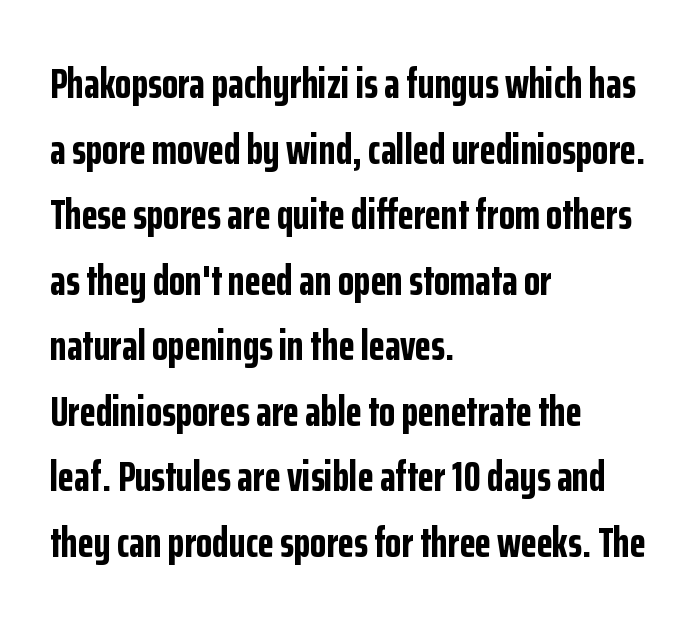
Notice how the passage keeps a crisp vertical edge on the left only. Each glyph is drawn with heavy, bold strokes. Check under the words: just untouched page. No feet cap the strokes, marking this as sans-serif type. Does the lettering tilt? It doesn't — this is upright. The gaps between neighbouring characters are ordinary and unremarkable.
